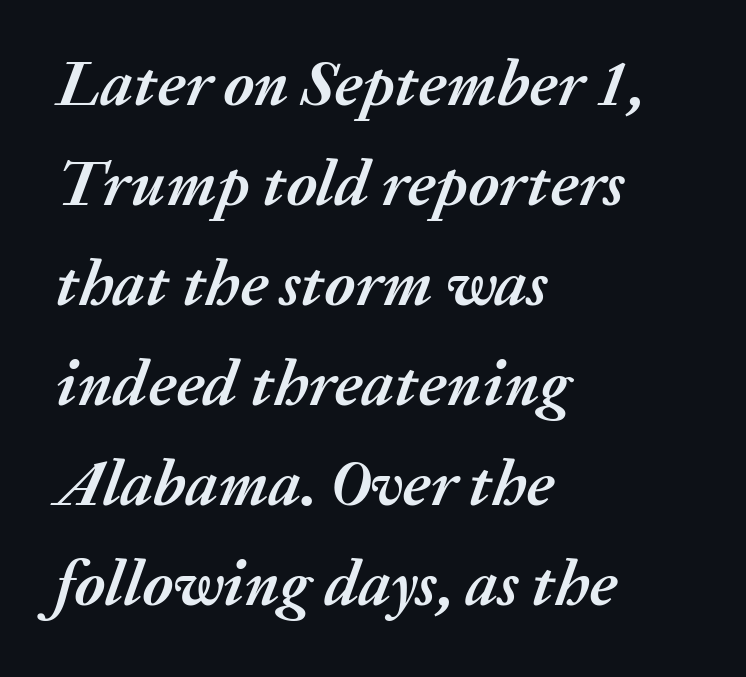
The image shows 65 px semibold type, italic (leaning right); set left-aligned, normal line spacing (1.54x), normal letter spacing, not underlined; medium stroke contrast and a medium x-height.
